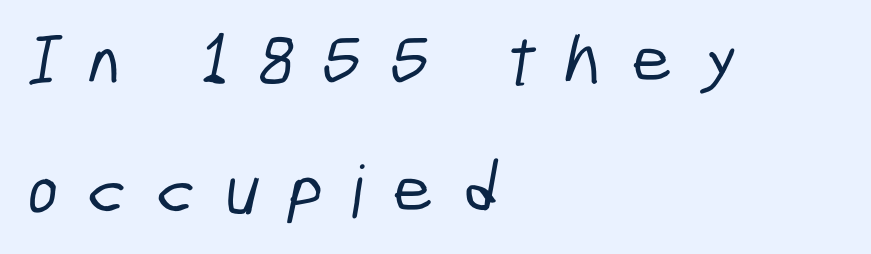
Compared with a centered layout, this one pins lines to the left instead. Check under the words: just untouched page. Looks like regular typesetting: each glyph gets only the width it needs. The letterforms stand isolated, each surrounded by extra space. Check where the strokes stop: nothing finishes them off — pure sans.
